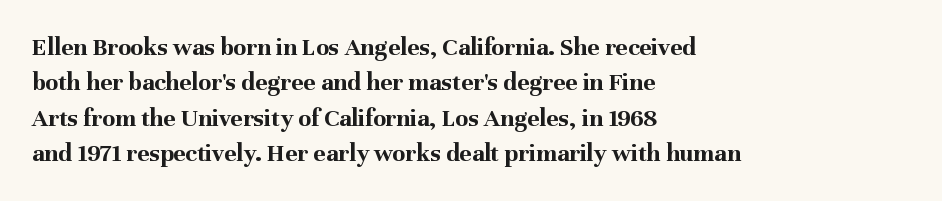
The image shows 26 px bold type, upright; set left-aligned, normal line spacing (1.36x), normal letter spacing, not underlined.
